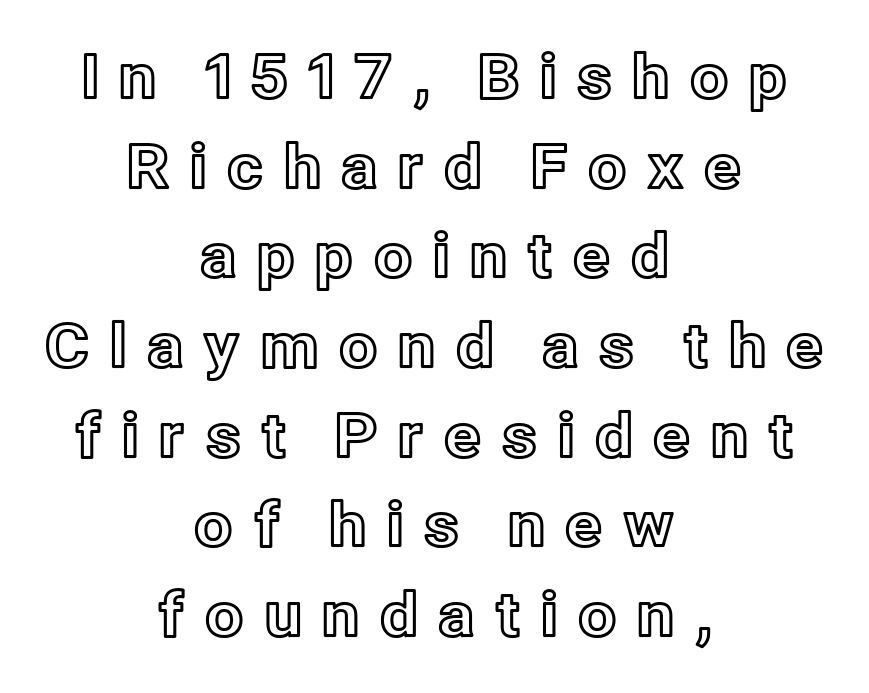
{"italic": "no", "width": "normal", "x_height": "medium", "monospaced": "no", "underline": "no", "align": "center", "line_spacing": "normal", "line_spacing_ratio": 1.47, "letter_spacing": "wide", "letter_spacing_em": 0.3, "glyph_px": 61}
